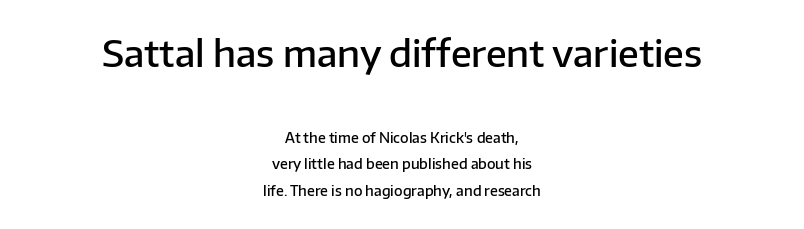
Q: Is the text bold? A: Semi-bold.
Q: Is the text italic (slanted)? A: No, it is upright.
Q: Is the typeface a serif or a sans-serif typeface? A: Sans-serif.
Q: Is the text underlined? A: No.
Q: How is the paragraph aligned? A: Centered.
Q: Is the spacing between letters normal or unusually wide? A: Normal.
Q: Is the spacing between lines tight, normal or loose? A: Loose.
Q: Which block of text is set in a larger size, the first (top) or the second (bottom)? A: The first (top) one.
Q: Width (condensed, normal, or wide)? A: Normal.
Q: Stroke contrast? A: Low.
Q: x-height? A: Medium.
Q: Monospaced? A: No.
